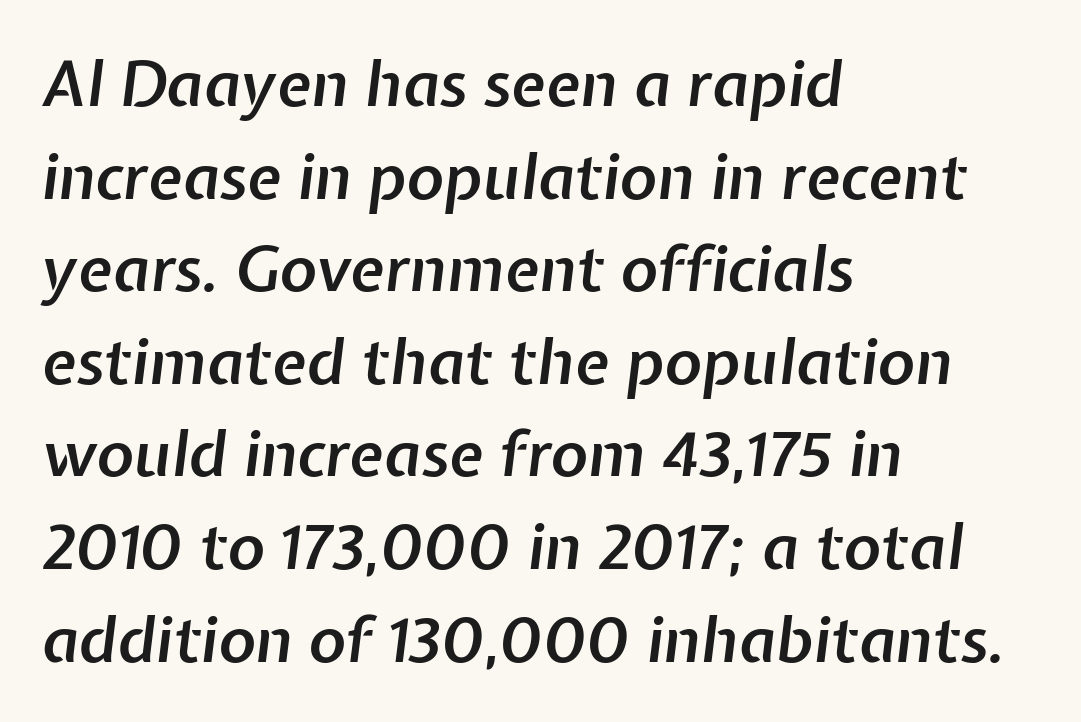
{"italic": "yes", "lean": "right", "slant_degrees": 7, "bold": "semi", "weight": "semibold", "width": "normal", "stroke_contrast": "low", "x_height": "medium", "monospaced": "no", "underline": "no", "align": "left", "line_spacing": "normal", "line_spacing_ratio": 1.47, "letter_spacing": "normal", "letter_spacing_em": 0.0, "glyph_px": 63}
